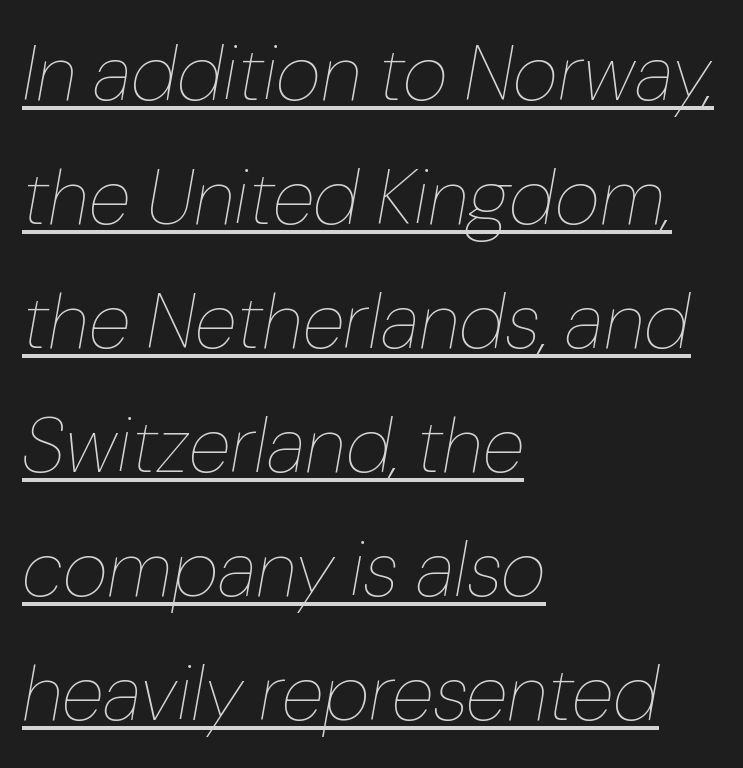
{"italic": "yes", "lean": "right", "slant_degrees": 10, "bold": "no", "weight": "thin", "width": "normal", "stroke_contrast": "low", "x_height": "medium", "monospaced": "no", "underline": "yes", "align": "left", "line_spacing": "normal", "line_spacing_ratio": 1.59, "letter_spacing": "normal", "letter_spacing_em": 0.0, "glyph_px": 78}
